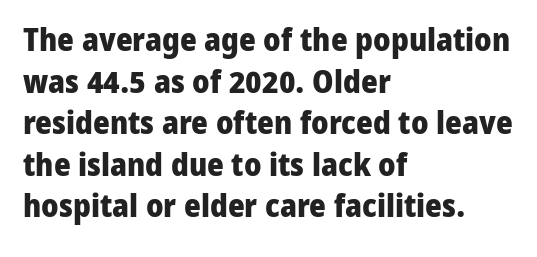
The image shows 32 px heavy sans-serif type, upright; set left-aligned, normal line spacing (1.3x), normal letter spacing, not underlined; low stroke contrast and a medium x-height.
